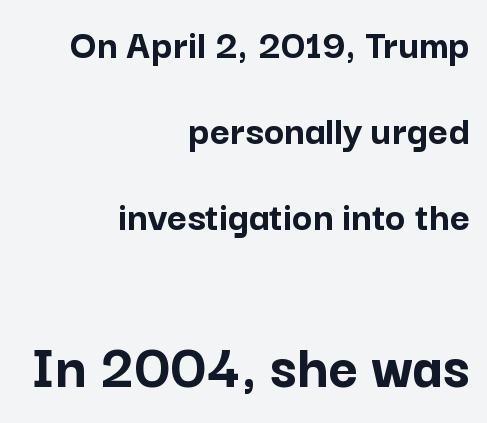
The image shows 64 px semibold sans-serif type, upright; set right-aligned, loose line spacing (2.0x), normal letter spacing, not underlined; the second (bottom) block is 1.49x larger; low stroke contrast and a medium x-height.
